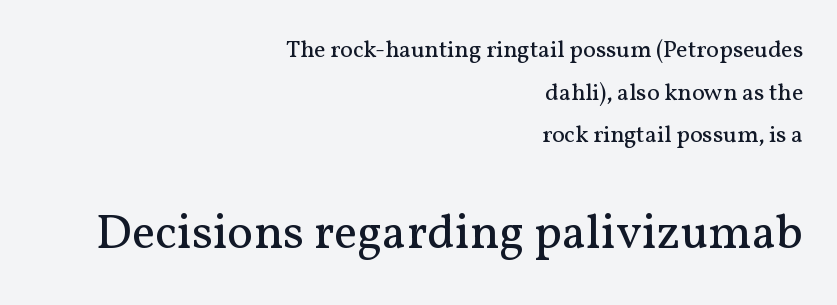
Q: Is the text bold? A: No.
Q: Is the text italic (slanted)? A: No, it is upright.
Q: Is the typeface a serif or a sans-serif typeface? A: Serif.
Q: Is the text underlined? A: No.
Q: How is the paragraph aligned? A: Right-aligned.
Q: Is the spacing between letters normal or unusually wide? A: Normal.
Q: Which block of text is set in a larger size, the first (top) or the second (bottom)? A: The second (bottom) one.
Q: Width (condensed, normal, or wide)? A: Normal.
Q: Stroke contrast? A: Medium.
Q: x-height? A: Medium.
Q: Monospaced? A: No.
